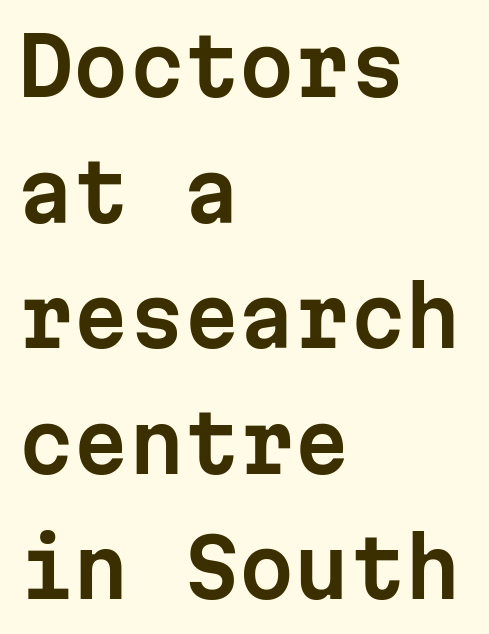
Q: Is the text italic (slanted)? A: No, it is upright.
Q: Is the typeface a serif or a sans-serif typeface? A: Sans-serif.
Q: Is the text underlined? A: No.
Q: How is the paragraph aligned? A: Left-aligned.
Q: Is the spacing between letters normal or unusually wide? A: Normal.
Q: Is the spacing between lines tight, normal or loose? A: Normal.
Q: Width (condensed, normal, or wide)? A: Normal.
Q: Stroke contrast? A: Low.
Q: x-height? A: Medium.
Q: Monospaced? A: Yes.
